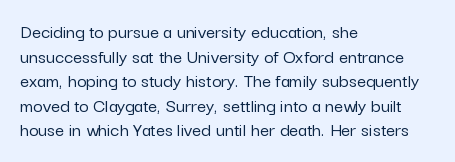
Here the glyphs are tracked normally, forming tight word shapes. The baseline area is clear. Ascenders rise straight up at ninety degrees. These lines stack with their left ends in a neat column.
